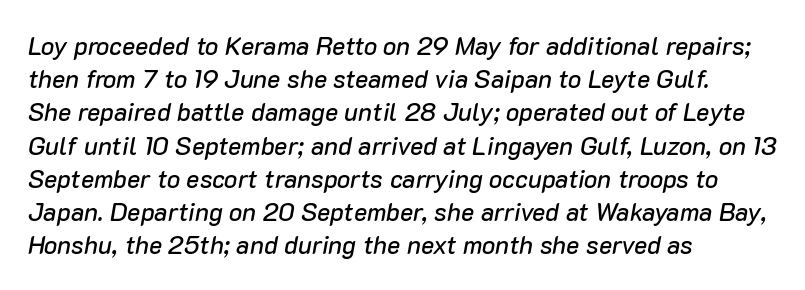
Casual observation: everything's shoved over to the left. The baseline area is clear. Whoever set this chose a conventional vertical rhythm. Emphasis-style slanted type is in use.
